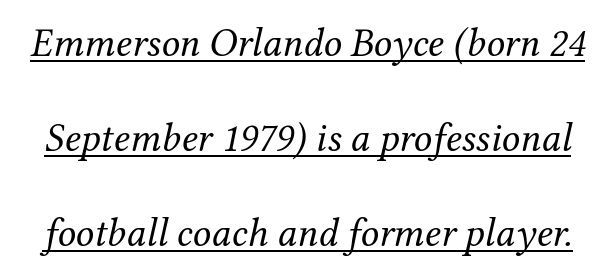
{"serif": "yes", "italic": "yes", "lean": "right", "slant_degrees": 12, "bold": "no", "weight": "regular", "width": "normal", "stroke_contrast": "medium", "x_height": "medium", "monospaced": "no", "underline": "yes", "line_spacing": "loose", "line_spacing_ratio": 2.32, "letter_spacing": "normal", "letter_spacing_em": 0.0, "glyph_px": 41}
